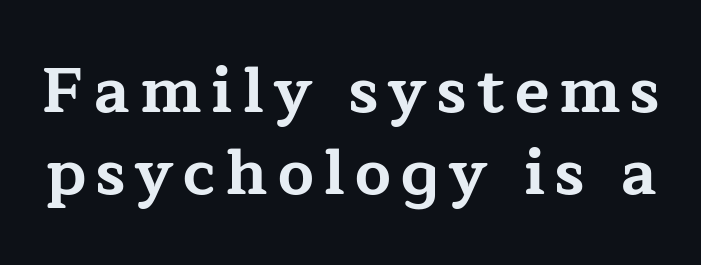
{"serif": "yes", "italic": "no", "bold": "yes", "weight": "bold", "width": "wide", "stroke_contrast": "low", "x_height": "medium", "monospaced": "no", "underline": "no", "line_spacing": "normal", "line_spacing_ratio": 1.3, "glyph_px": 63}
